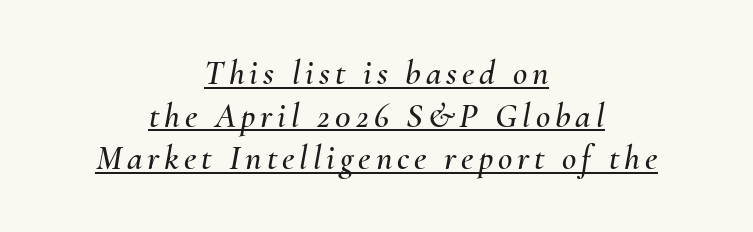
It's the slanting kind of type. Horizontally, the lines are justified to the midpoint only. These characters rest on top of a visible drawn line. The passage shown is typed in a proportional face where columns would drift.
